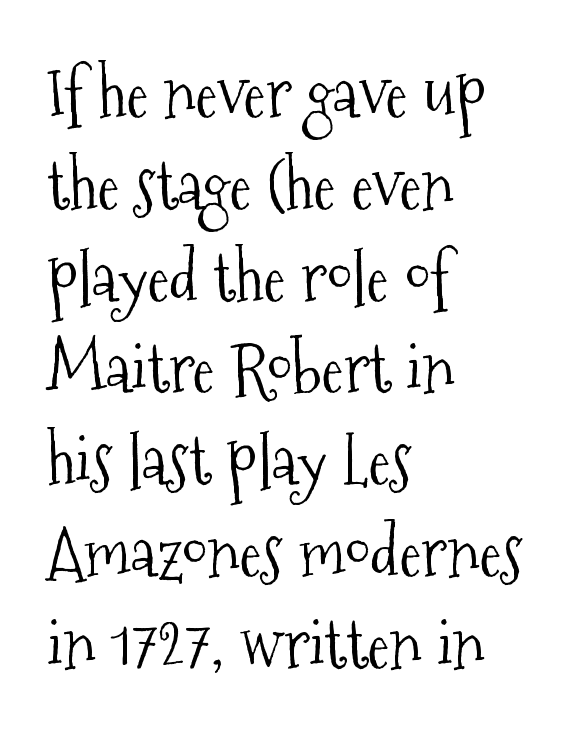
Q: Is the text bold? A: No.
Q: Is the text italic (slanted)? A: No, it is upright.
Q: Is the typeface a serif or a sans-serif typeface? A: Serif.
Q: Is the text underlined? A: No.
Q: How is the paragraph aligned? A: Left-aligned.
Q: Is the spacing between letters normal or unusually wide? A: Normal.
Q: Is the spacing between lines tight, normal or loose? A: Normal.
Q: Width (condensed, normal, or wide)? A: Condensed.
Q: Stroke contrast? A: Medium.
Q: x-height? A: Medium.
Q: Monospaced? A: No.
